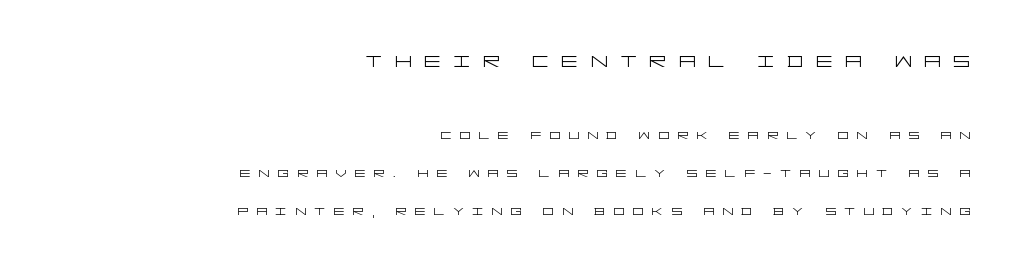
{"italic": "no", "bold": "no", "underline": "no", "align": "right", "line_spacing": "loose", "line_spacing_ratio": 2.24, "letter_spacing": "wide", "letter_spacing_em": 0.49, "larger_block": "first", "size_ratio": 1.53, "glyph_px": 26}
